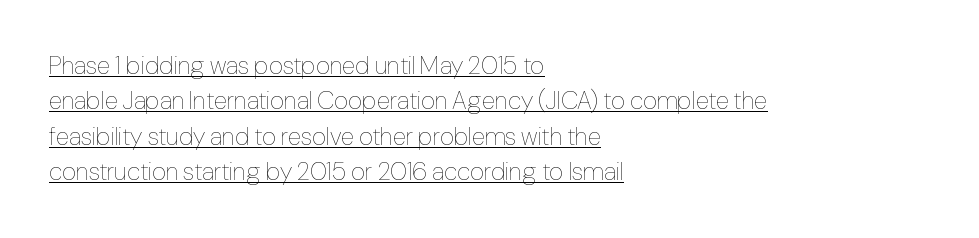
Q: Is the text bold? A: No.
Q: Is the text italic (slanted)? A: No, it is upright.
Q: Is the text underlined? A: Yes.
Q: How is the paragraph aligned? A: Left-aligned.
Q: Is the spacing between letters normal or unusually wide? A: Normal.
Q: Is the spacing between lines tight, normal or loose? A: Normal.
